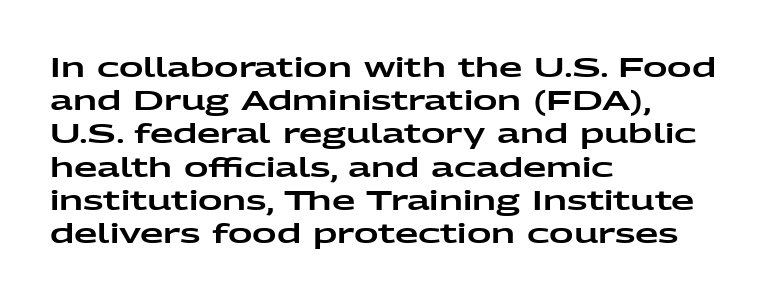
{"italic": "no", "underline": "no", "align": "left", "line_spacing_ratio": 1.23, "letter_spacing": "normal", "letter_spacing_em": 0.0, "glyph_px": 27}
